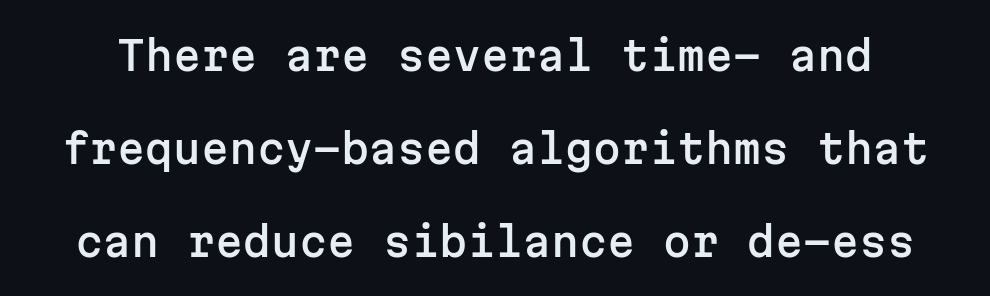
Q: Is the text italic (slanted)? A: No, it is upright.
Q: Is the typeface a serif or a sans-serif typeface? A: Sans-serif.
Q: Is the text underlined? A: No.
Q: Is the spacing between letters normal or unusually wide? A: Normal.
Q: Is the spacing between lines tight, normal or loose? A: Loose.
Q: Width (condensed, normal, or wide)? A: Normal.
Q: Stroke contrast? A: Low.
Q: x-height? A: Medium.
Q: Monospaced? A: Yes.
